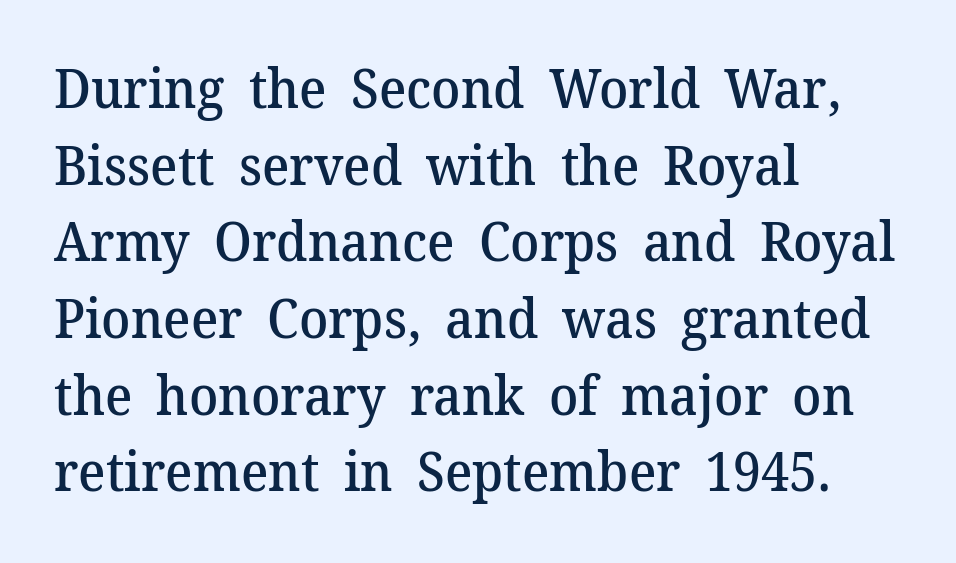
{"serif": "yes", "italic": "no", "bold": "semi", "weight": "semibold", "width": "normal", "stroke_contrast": "medium", "x_height": "medium", "monospaced": "no", "underline": "no", "align": "left", "line_spacing": "normal", "line_spacing_ratio": 1.42, "letter_spacing": "normal", "letter_spacing_em": 0.0, "glyph_px": 54}
